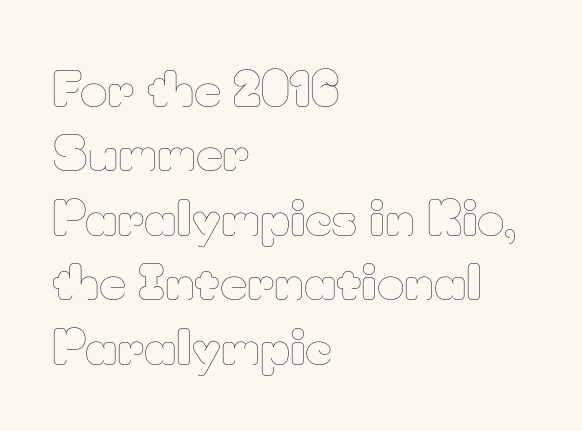
The image shows 47 px thin type, upright; set left-aligned, normal line spacing (1.37x), normal letter spacing, not underlined; low stroke contrast and a small x-height.
